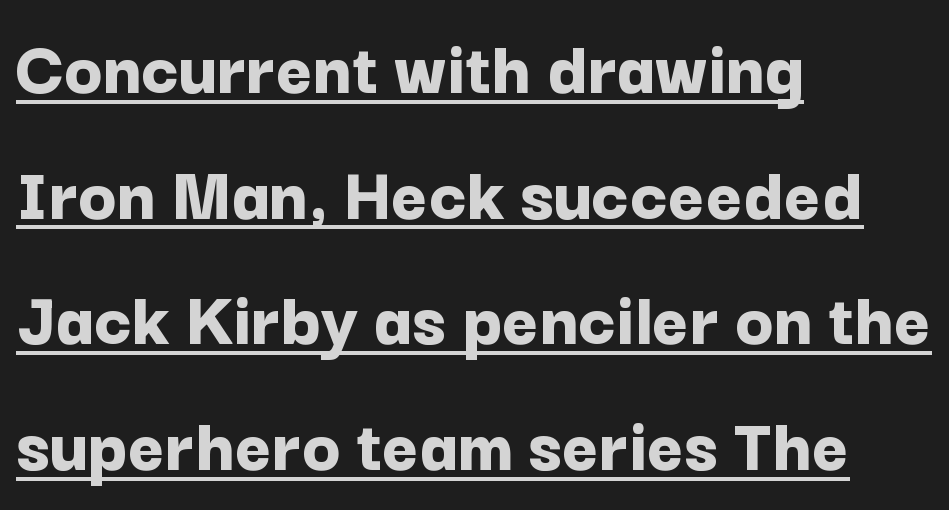
Every letter is thick-stroked: bold, no question. The font's upright variant was chosen for this text. These characters rest on top of a visible drawn line. The rows are spaced the way most documents space them. The ragged edge is on the right, which tells us the setting is flush left. Classification — sans serif.
